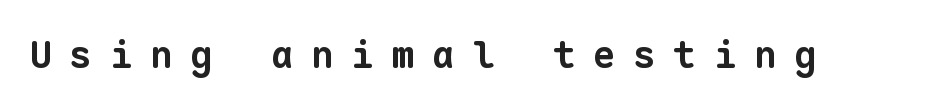
{"serif": "no", "bold": "yes", "weight": "bold", "width": "normal", "stroke_contrast": "low", "x_height": "medium", "monospaced": "yes", "underline": "no", "letter_spacing": "wide", "letter_spacing_em": 0.46, "glyph_px": 38}
